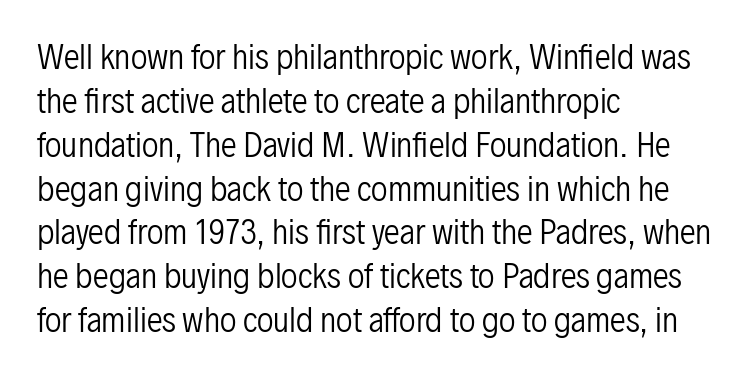
Q: Is the text bold? A: No.
Q: Is the text italic (slanted)? A: No, it is upright.
Q: Is the typeface a serif or a sans-serif typeface? A: Sans-serif.
Q: Is the text underlined? A: No.
Q: How is the paragraph aligned? A: Left-aligned.
Q: Is the spacing between letters normal or unusually wide? A: Normal.
Q: Is the spacing between lines tight, normal or loose? A: Normal.
Q: Width (condensed, normal, or wide)? A: Condensed.
Q: Stroke contrast? A: Low.
Q: x-height? A: Medium.
Q: Monospaced? A: No.
